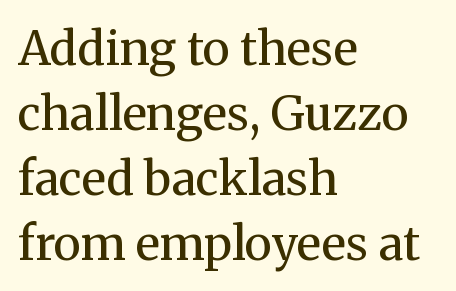
The rendering uses natural spacing where letterforms have individual widths. Baseline-to-baseline distance is the conventional proportion of letter height. Type style note: has serifs. Descender tails drop into unmarked territory. Each word holds together tightly as a unit, with standard inter-letter gaps. Caption: face not bold, strokes unweighted.
